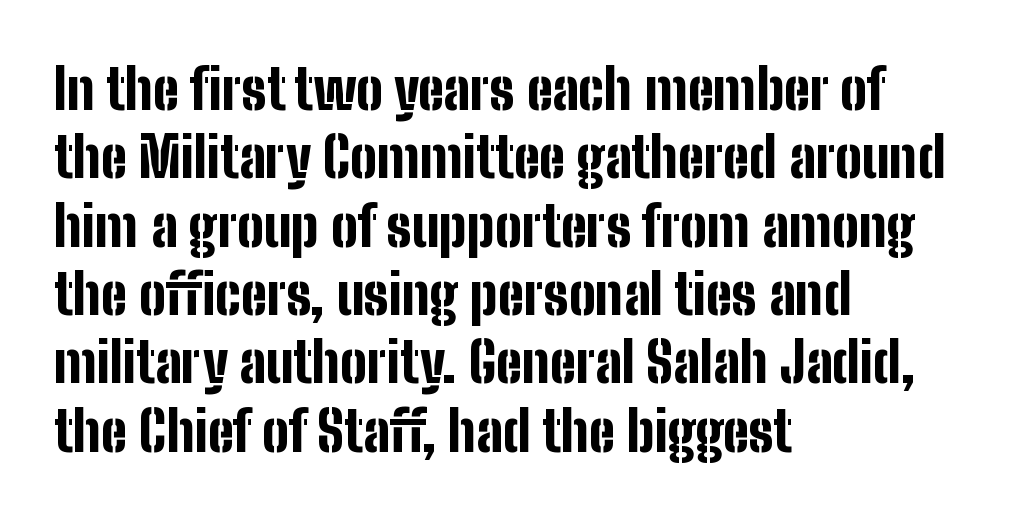
Q: Is the text bold? A: Yes.
Q: Is the text italic (slanted)? A: No, it is upright.
Q: Is the typeface a serif or a sans-serif typeface? A: Sans-serif.
Q: Is the text underlined? A: No.
Q: How is the paragraph aligned? A: Left-aligned.
Q: Is the spacing between letters normal or unusually wide? A: Normal.
Q: Width (condensed, normal, or wide)? A: Condensed.
Q: Stroke contrast? A: Low.
Q: x-height? A: Medium.
Q: Monospaced? A: No.
